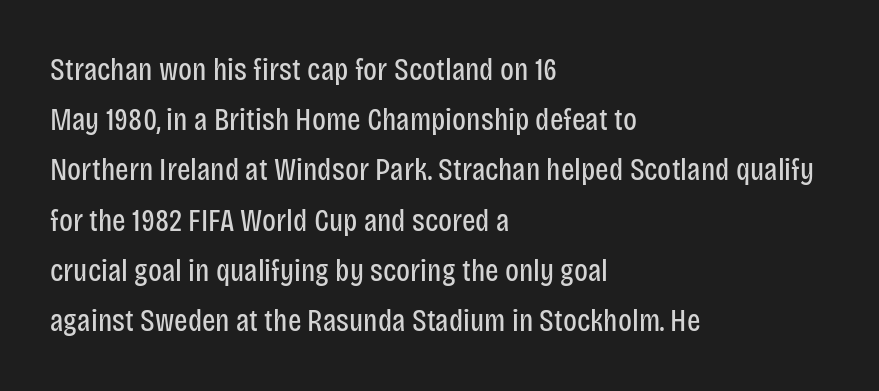
{"serif": "no", "italic": "no", "bold": "no", "weight": "regular", "width": "condensed", "stroke_contrast": "low", "x_height": "large", "monospaced": "no", "underline": "no", "align": "left", "line_spacing": "normal", "line_spacing_ratio": 1.57, "letter_spacing": "normal", "letter_spacing_em": 0.0, "glyph_px": 32}
